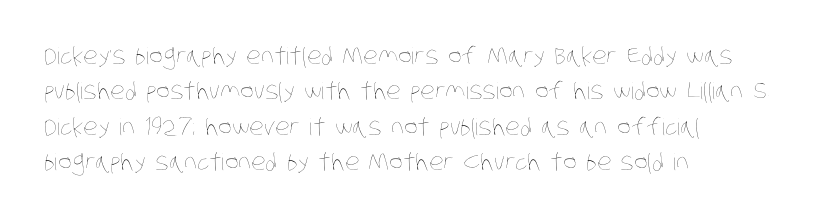
Every row of glyphs begins at an identical x-position on the left. What stands out about the letter spacing? Nothing — it is the standard amount. Regarding leading, the lines here are spaced in the standard way. Weight: in the light-to-regular range. The space directly below the letters is spotless.
